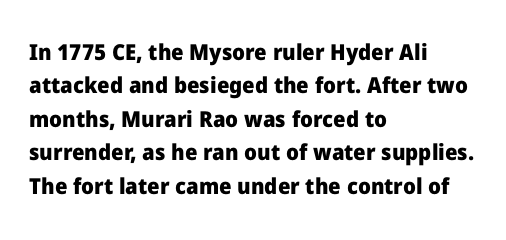
The image shows 22 px bold type, upright; set left-aligned, normal line spacing (1.52x), normal letter spacing, not underlined.
